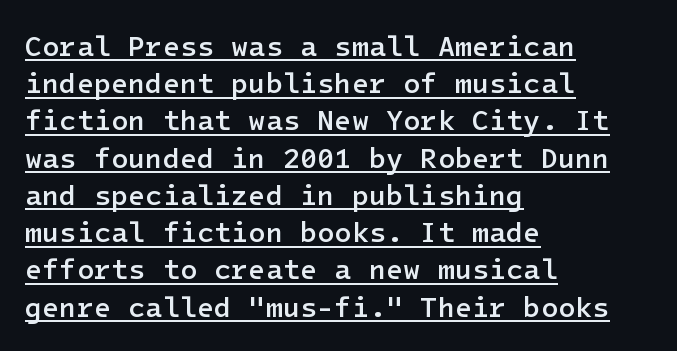
The type is set solid horizontally, with unmodified tracking. To sum up the face: it is a sans, with no serifs. Successive baselines arrive at the customary interval. Which margin do the lines hug? The left one — the right edge is uneven.
